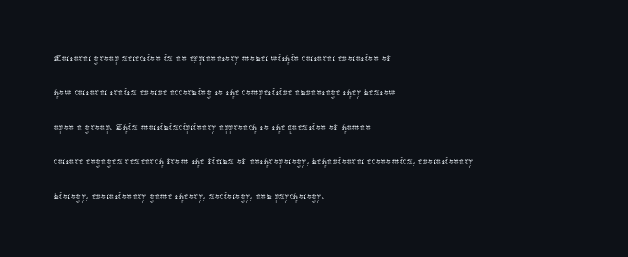
Spacing between characters is what you'd get straight out of the box. The passage shown is not underscored anywhere. The lines in this sample share a left origin and differ only in where they stop. The lines sit at an ordinary, default distance from one another. Is the type heavy? It reads as light-to-regular instead.
